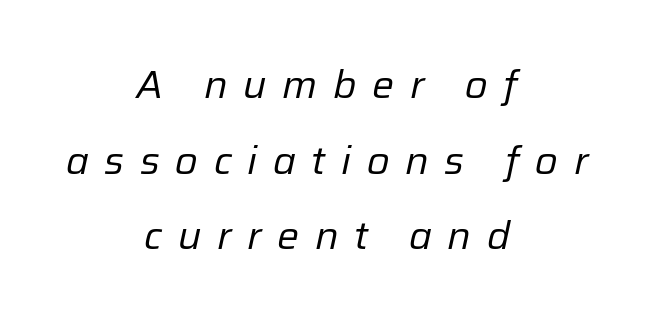
The image shows 39 px regular-weight type, italic (leaning right); set centered, loose line spacing (1.94x), unusually wide letter spacing (+0.4 em), not underlined; low stroke contrast and a medium x-height.
